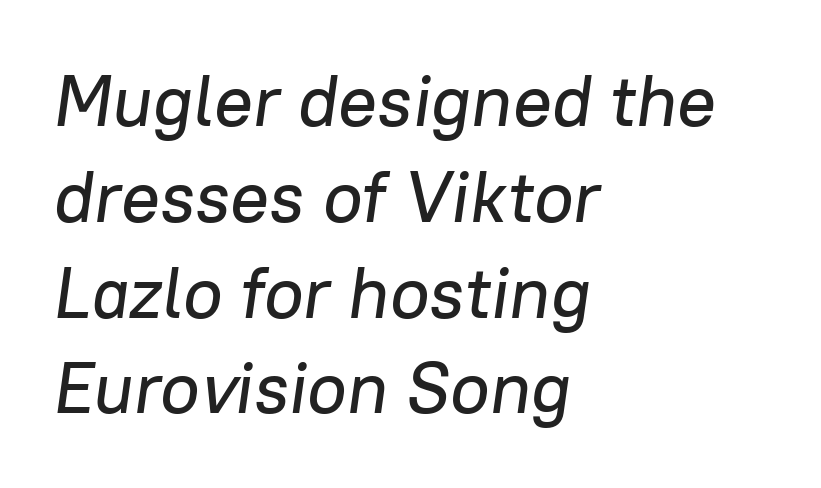
Q: Is the text italic (slanted)? A: Yes, it leans right by about 8 degrees.
Q: Is the text underlined? A: No.
Q: How is the paragraph aligned? A: Left-aligned.
Q: Is the spacing between letters normal or unusually wide? A: Normal.
Q: Is the spacing between lines tight, normal or loose? A: Normal.
Q: Width (condensed, normal, or wide)? A: Normal.
Q: Stroke contrast? A: Low.
Q: x-height? A: Medium.
Q: Monospaced? A: No.
